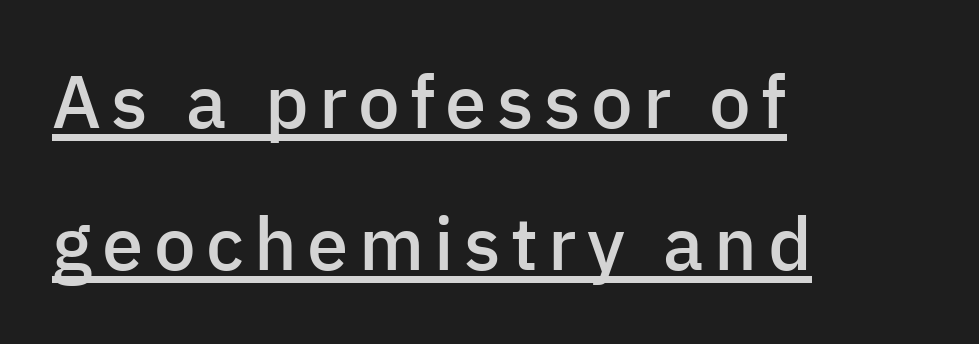
{"serif": "no", "italic": "no", "bold": "semi", "weight": "semibold", "width": "normal", "stroke_contrast": "low", "x_height": "medium", "monospaced": "no", "underline": "yes", "align": "left", "line_spacing": "loose", "line_spacing_ratio": 1.92, "glyph_px": 74}
